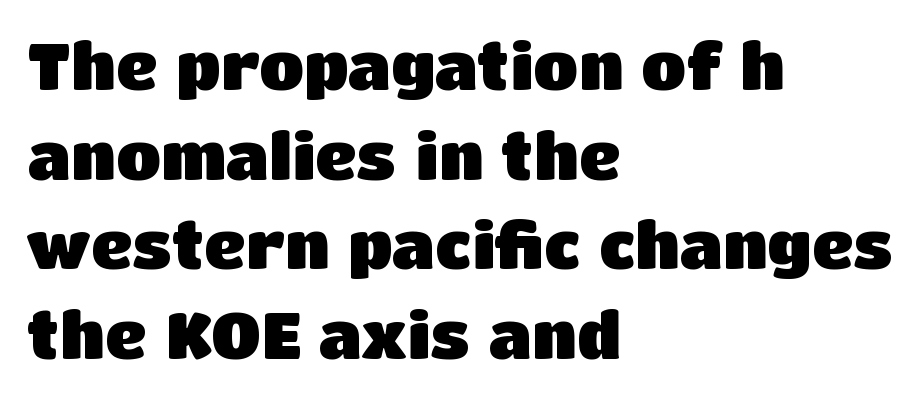
Reading down the column, the eye jumps a familiar distance to each next line. This is roman type, the default non-slanted kind. The rendering shows plain stroke endings on the letterforms — a sans-serif design. Nobody drew a line under any word here. Caption: standard tracking, unaltered.
